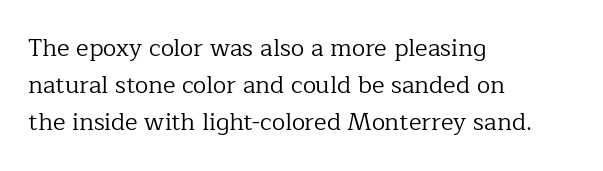
The image shows 24 px text type, upright; set left-aligned, normal line spacing (1.55x), normal letter spacing, not underlined.
